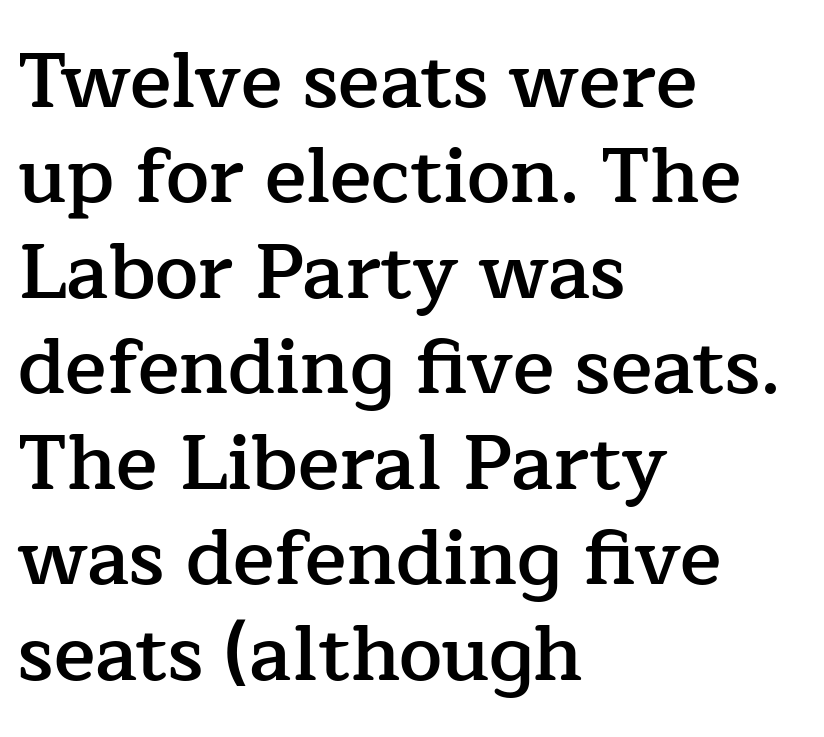
Weight check: semibold — heavier than regular, not quite bold. The letters sit at their default tracking, neither squeezed nor spread. Anything drawn beneath the words? Only blank space. Serif or sans? Serif — the stroke terminals have little feet.
